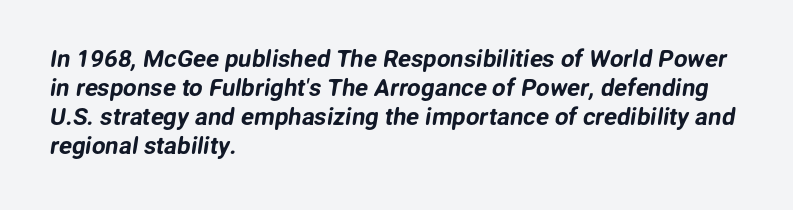
{"underline": "no", "align": "left", "line_spacing_ratio": 1.21, "letter_spacing": "normal", "letter_spacing_em": 0.0, "glyph_px": 24}
